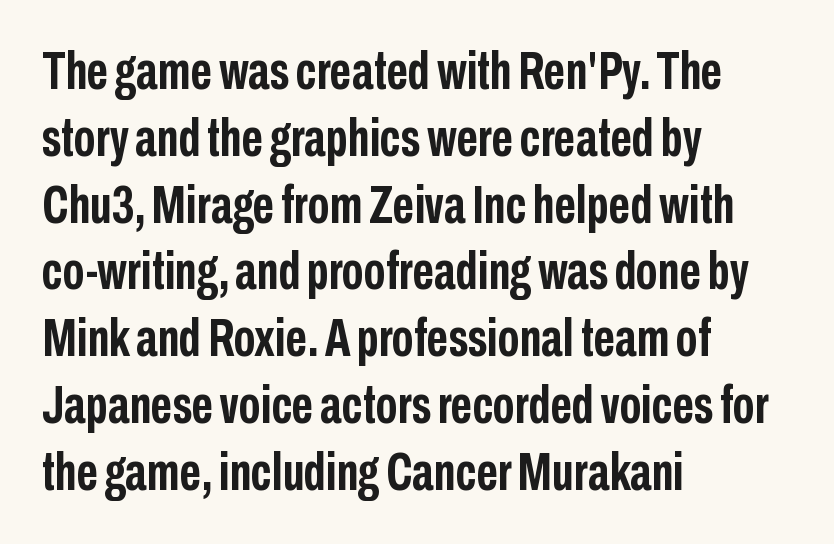
Spacing verdict: proportional, widths tailored to each character. Look at the tracking — it's just the regular setting, nothing added. The string is rendered with underlining switched off. This is heavy type, rendered in bold. Each letter's strokes conclude bluntly, with no projecting serifs.
